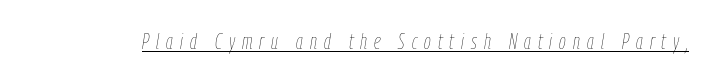
Q: Is the text bold? A: No.
Q: Is the text italic (slanted)? A: Yes, it leans right by about 9 degrees.
Q: Is the text underlined? A: Yes.
Q: Is the spacing between letters normal or unusually wide? A: Unusually wide.
